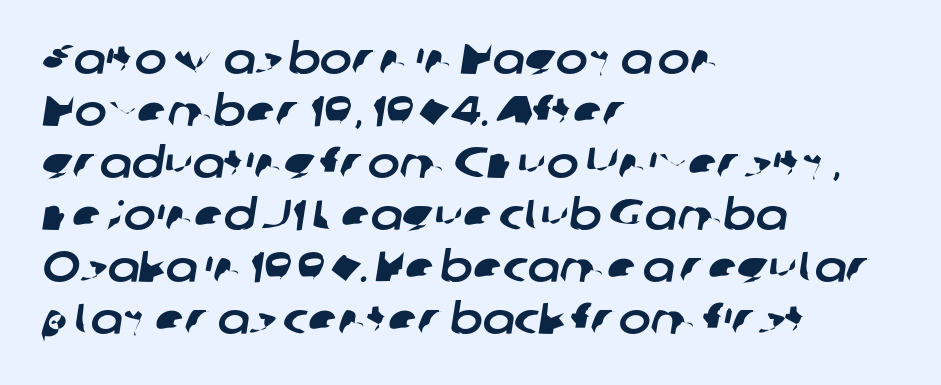
Q: Is the typeface a serif or a sans-serif typeface? A: Sans-serif.
Q: Is the text underlined? A: No.
Q: How is the paragraph aligned? A: Left-aligned.
Q: Is the spacing between letters normal or unusually wide? A: Normal.
Q: Width (condensed, normal, or wide)? A: Normal.
Q: Stroke contrast? A: Low.
Q: x-height? A: Medium.
Q: Monospaced? A: No.
